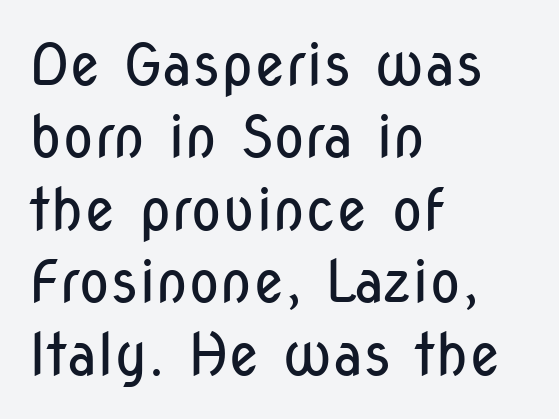
Character widths vary here, with narrow letters taking less room than wide ones. No heavy texture on the line: the type isn't bold. Interline gaps are of average width in this sample. The specimen reads as upright at a glance. The letterforms sit shoulder to shoulder at normal distance. Descenders hang freely into open space.
